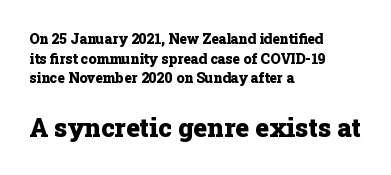
The image shows 26 px bold type, upright; set left-aligned, normal line spacing (1.41x), normal letter spacing, not underlined; the second (bottom) block is 1.86x larger.
